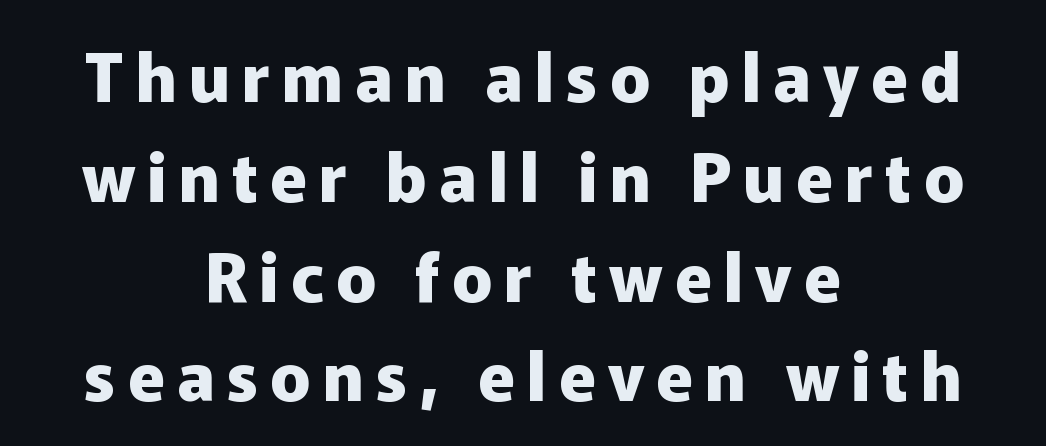
Q: Is the text bold? A: Yes.
Q: Is the text italic (slanted)? A: No, it is upright.
Q: Is the typeface a serif or a sans-serif typeface? A: Sans-serif.
Q: Is the text underlined? A: No.
Q: How is the paragraph aligned? A: Centered.
Q: Is the spacing between lines tight, normal or loose? A: Normal.
Q: Width (condensed, normal, or wide)? A: Normal.
Q: Stroke contrast? A: Low.
Q: x-height? A: Medium.
Q: Monospaced? A: No.
